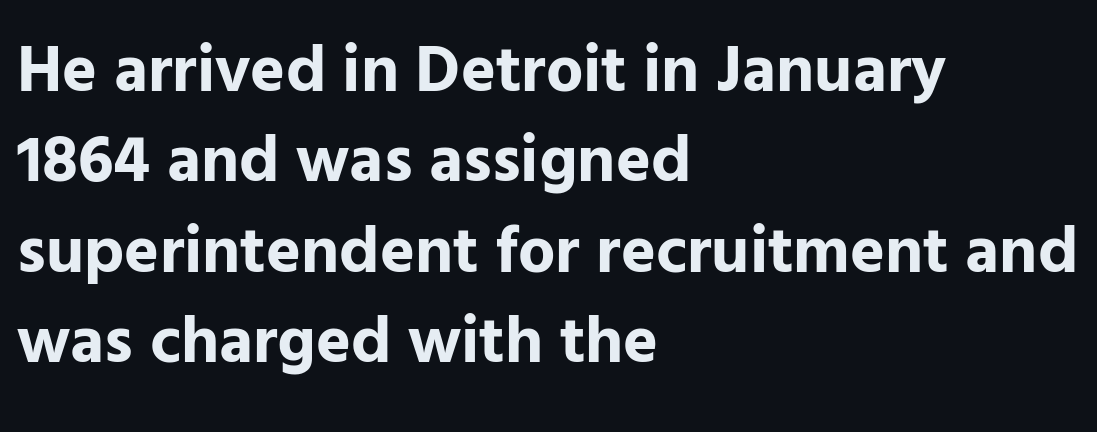
Posture: upright roman. The line texture is even and compact thanks to regular tracking. Stroke terminals: plain, sans-serif. The rendering uses natural spacing where letterforms have individual widths. How would I describe the line gaps? Plain and ordinary.
